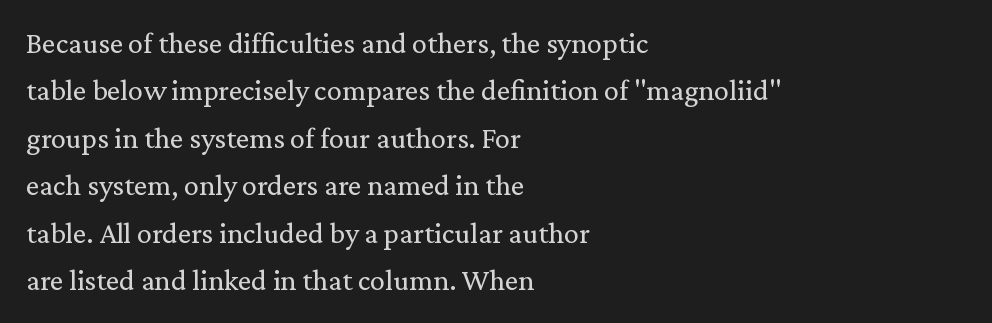
A typesetter would mark this as roman, not italic. Glyph-to-glyph distance matches everyday printed text. No letter is thick-stroked: the sample isn't bold. Vertical spacing — default.
